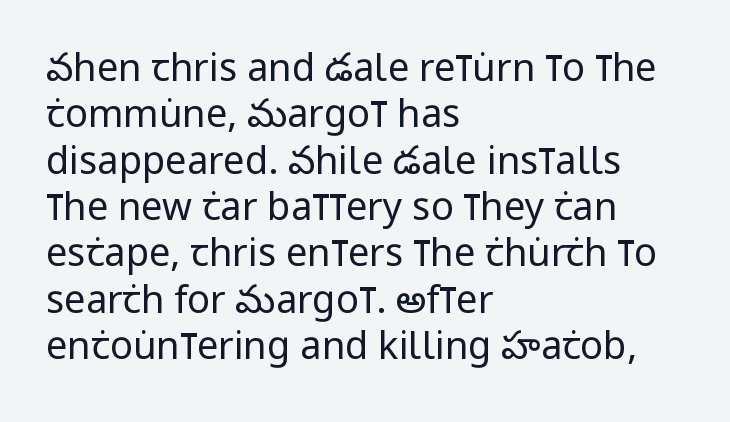
Q: Is the text bold? A: No.
Q: Is the text italic (slanted)? A: No, it is upright.
Q: Is the typeface a serif or a sans-serif typeface? A: Sans-serif.
Q: Is the text underlined? A: No.
Q: How is the paragraph aligned? A: Left-aligned.
Q: Is the spacing between letters normal or unusually wide? A: Normal.
Q: Width (condensed, normal, or wide)? A: Condensed.
Q: Stroke contrast? A: Low.
Q: x-height? A: Large.
Q: Monospaced? A: No.
